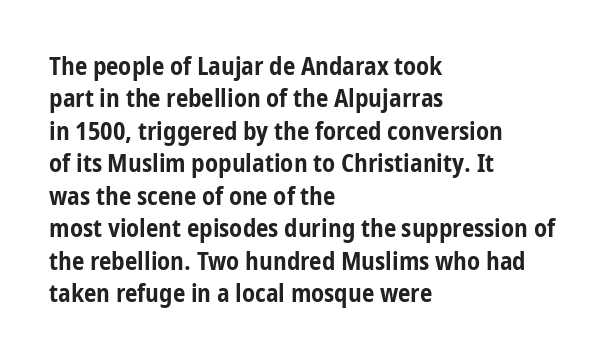
The image shows 25 px bold type, upright; set left-aligned, normal line spacing (1.3x), normal letter spacing, not underlined.
